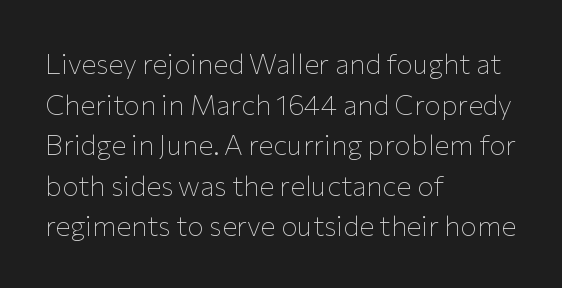
{"serif": "no", "italic": "no", "bold": "no", "weight": "thin", "width": "normal", "stroke_contrast": "low", "x_height": "medium", "monospaced": "no", "underline": "no", "align": "left", "line_spacing": "normal", "line_spacing_ratio": 1.45, "letter_spacing": "normal", "letter_spacing_em": 0.0, "glyph_px": 28}
